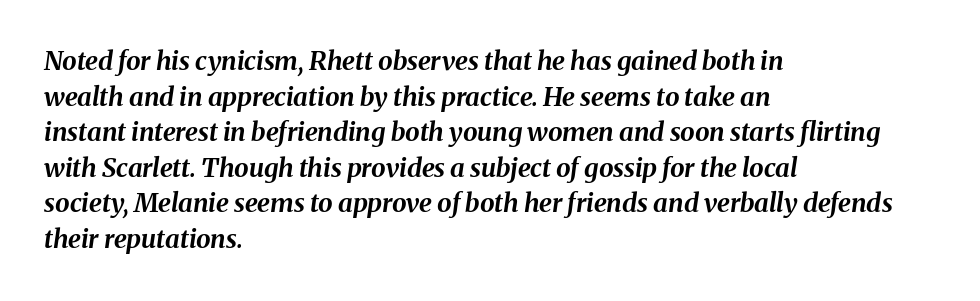
Q: Is the text bold? A: Yes.
Q: Is the text italic (slanted)? A: Yes, it leans right by about 8 degrees.
Q: Is the text underlined? A: No.
Q: How is the paragraph aligned? A: Left-aligned.
Q: Is the spacing between letters normal or unusually wide? A: Normal.
Q: Is the spacing between lines tight, normal or loose? A: Normal.
